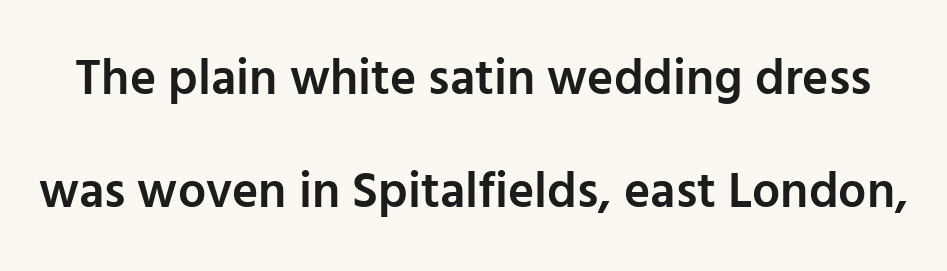
The type family on display is of the sans-serif kind. Posture: upright roman. Plain, unruled lines of type. Vertical spacing — loose. A fair bit of extra ink — the face is semibold, not bold.
